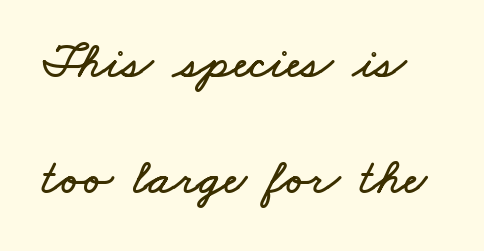
Caption: standard tracking, unaltered. Vertically, the passage feels expansive, rows floating well apart. Do the characters align in a grid? No, the font is proportional. Check under the words: just untouched page.
